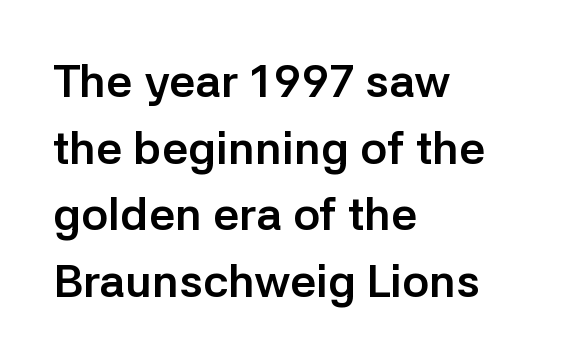
Q: Is the text bold? A: Yes.
Q: Is the text italic (slanted)? A: No, it is upright.
Q: Is the typeface a serif or a sans-serif typeface? A: Sans-serif.
Q: Is the text underlined? A: No.
Q: How is the paragraph aligned? A: Left-aligned.
Q: Is the spacing between letters normal or unusually wide? A: Normal.
Q: Is the spacing between lines tight, normal or loose? A: Normal.
Q: Width (condensed, normal, or wide)? A: Normal.
Q: Stroke contrast? A: Low.
Q: x-height? A: Medium.
Q: Monospaced? A: No.
